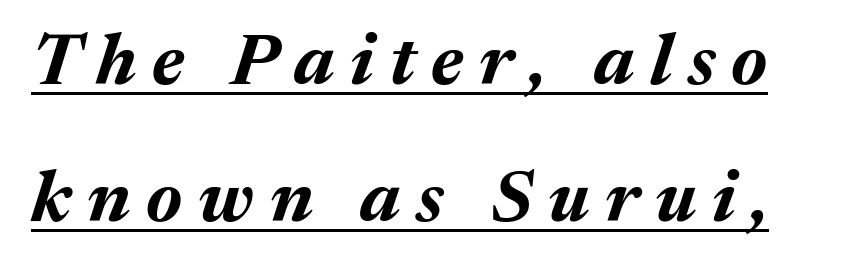
{"italic": "yes", "lean": "right", "slant_degrees": 17, "bold": "yes", "weight": "bold", "width": "normal", "stroke_contrast": "medium", "x_height": "medium", "monospaced": "no", "underline": "yes", "line_spacing": "loose", "line_spacing_ratio": 1.9, "letter_spacing": "wide", "letter_spacing_em": 0.22, "glyph_px": 72}
